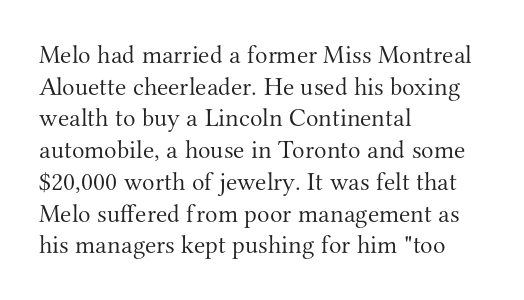
The image shows 26 px text type, upright; set left-aligned, line spacing 1.22x, normal letter spacing, not underlined.
